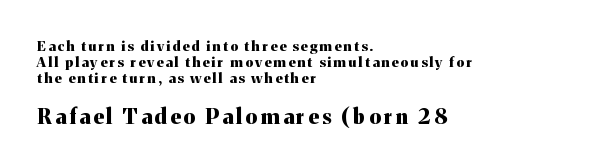
Q: Is the text bold? A: Yes.
Q: Is the text italic (slanted)? A: No, it is upright.
Q: Is the text underlined? A: No.
Q: How is the paragraph aligned? A: Left-aligned.
Q: Which block of text is set in a larger size, the first (top) or the second (bottom)? A: The second (bottom) one.
